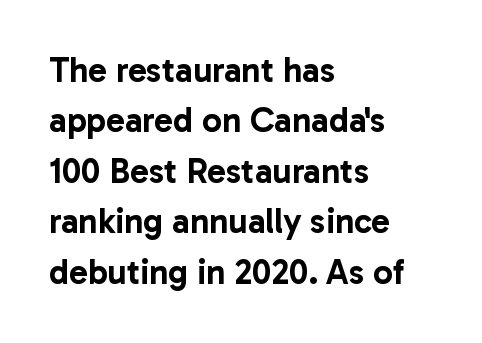
Q: Is the text italic (slanted)? A: No, it is upright.
Q: Is the typeface a serif or a sans-serif typeface? A: Sans-serif.
Q: Is the text underlined? A: No.
Q: How is the paragraph aligned? A: Left-aligned.
Q: Is the spacing between letters normal or unusually wide? A: Normal.
Q: Is the spacing between lines tight, normal or loose? A: Normal.
Q: Width (condensed, normal, or wide)? A: Normal.
Q: Stroke contrast? A: Low.
Q: x-height? A: Medium.
Q: Monospaced? A: No.
